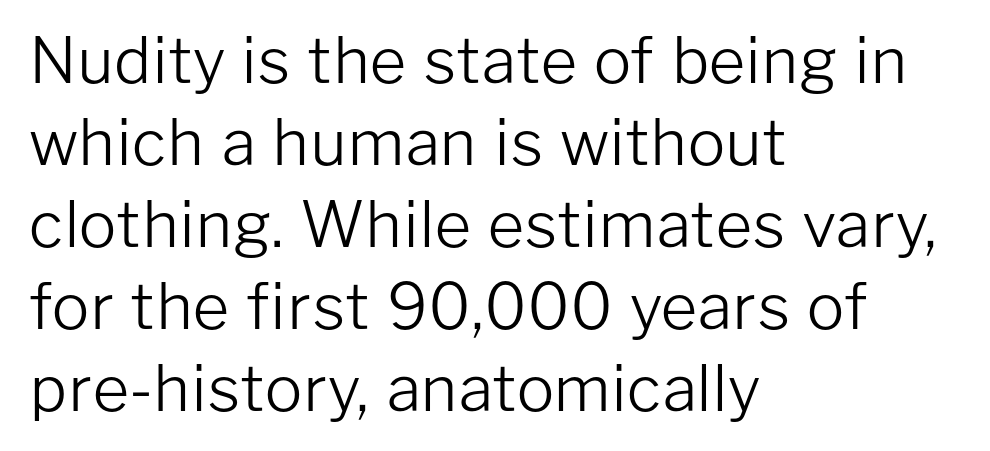
{"serif": "no", "italic": "no", "bold": "no", "weight": "light", "width": "normal", "stroke_contrast": "low", "x_height": "medium", "monospaced": "no", "underline": "no", "align": "left", "line_spacing": "normal", "line_spacing_ratio": 1.3, "letter_spacing": "normal", "letter_spacing_em": 0.0, "glyph_px": 63}
